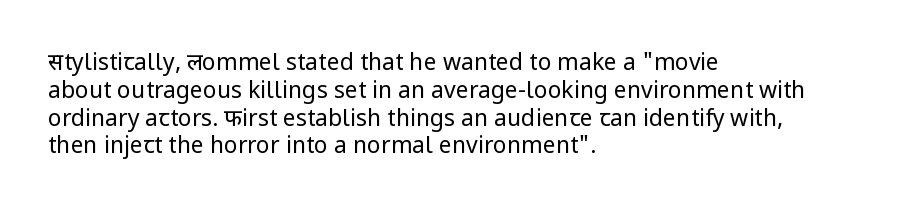
Italic: no, the glyphs are upright roman. Typeset ragged right — the left edge is the straight one. The gaps between neighbouring characters are ordinary and unremarkable. No letter is thick-stroked: the sample isn't bold. Lines of text with bare space underneath.
